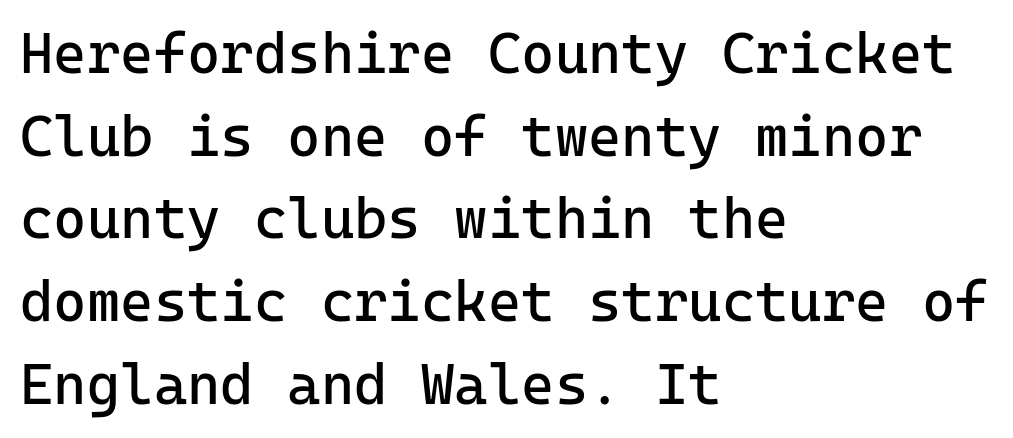
Stroke thickness stays within the range of a standard reading face or lighter. Plain, unruled lines of type. The leading is moderate, giving the passage an even texture. This sample uses a sans-serif face.
